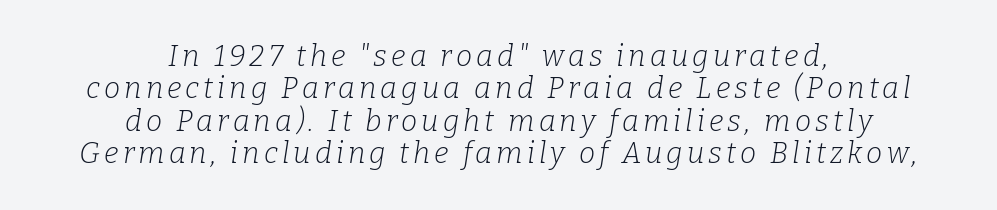
Q: Is the text bold? A: No.
Q: Is the text italic (slanted)? A: Yes, it leans right by about 9 degrees.
Q: Is the typeface a serif or a sans-serif typeface? A: Serif.
Q: Is the text underlined? A: No.
Q: How is the paragraph aligned? A: Centered.
Q: Is the spacing between lines tight, normal or loose? A: Tight.
Q: Width (condensed, normal, or wide)? A: Normal.
Q: Stroke contrast? A: Low.
Q: x-height? A: Medium.
Q: Monospaced? A: No.
